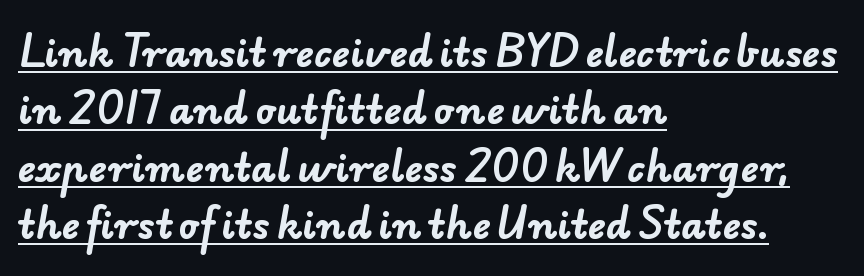
{"serif": "no", "bold": "yes", "weight": "bold", "width": "normal", "stroke_contrast": "low", "x_height": "small", "monospaced": "no", "underline": "yes", "align": "left", "line_spacing": "normal", "line_spacing_ratio": 1.51, "letter_spacing": "normal", "letter_spacing_em": 0.0, "glyph_px": 38}
